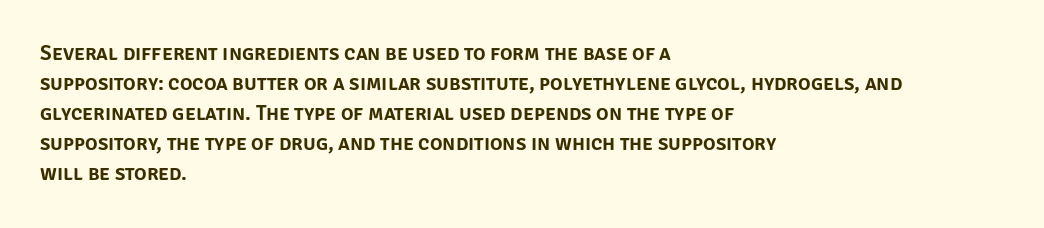
The image shows 21 px text type, upright; set left-aligned, normal line spacing (1.43x), normal letter spacing, not underlined.
